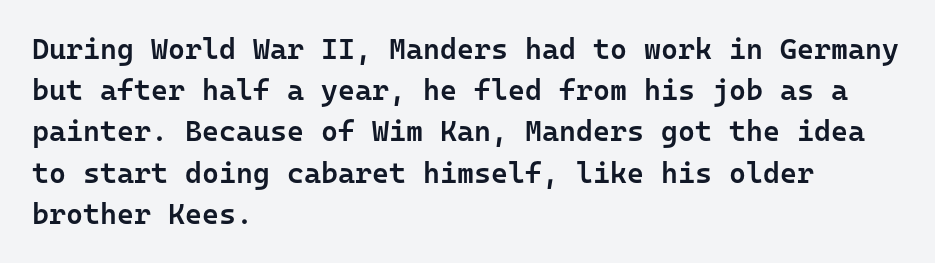
If you measured baseline to baseline, you'd find a middling distance. Unmarked baselines from the first word to the last. No extra tracking has been applied to these lines. Italic? Not at all — the glyphs are vertical.
